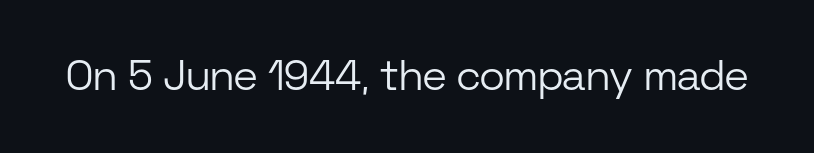
{"serif": "no", "italic": "no", "bold": "no", "weight": "light", "width": "normal", "stroke_contrast": "low", "x_height": "medium", "monospaced": "no", "underline": "no", "letter_spacing": "normal", "letter_spacing_em": 0.0, "glyph_px": 43}
